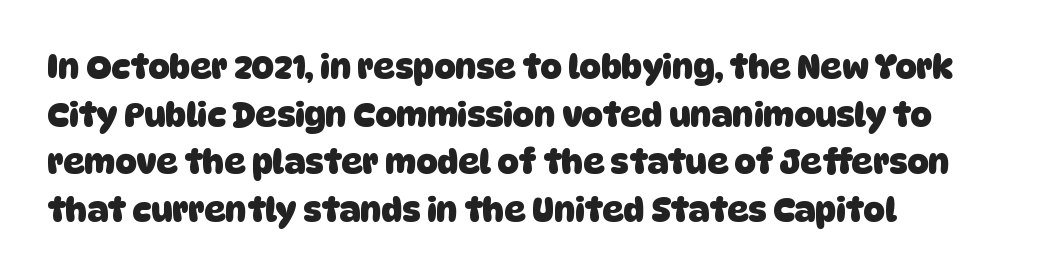
The image shows 33 px heavy sans-serif type; set left-aligned, normal line spacing (1.44x), normal letter spacing, not underlined; low stroke contrast and a large x-height.
